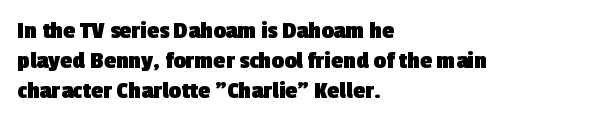
{"bold": "yes", "underline": "no", "align": "left", "line_spacing": "normal", "line_spacing_ratio": 1.25, "letter_spacing": "normal", "letter_spacing_em": 0.0, "glyph_px": 24}
